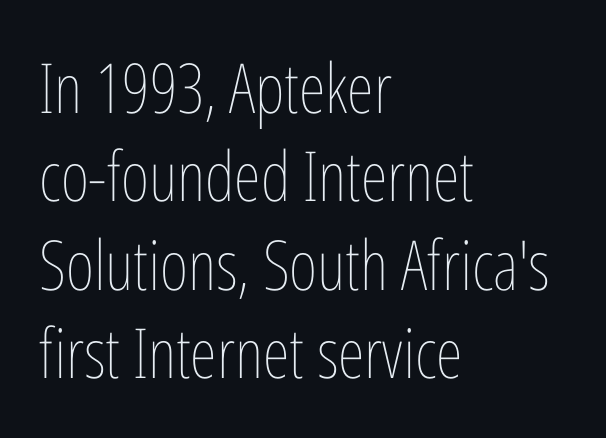
Q: Is the text bold? A: No.
Q: Is the text italic (slanted)? A: No, it is upright.
Q: Is the text underlined? A: No.
Q: How is the paragraph aligned? A: Left-aligned.
Q: Is the spacing between letters normal or unusually wide? A: Normal.
Q: Is the spacing between lines tight, normal or loose? A: Normal.
Q: Width (condensed, normal, or wide)? A: Condensed.
Q: Stroke contrast? A: Low.
Q: x-height? A: Medium.
Q: Monospaced? A: No.
